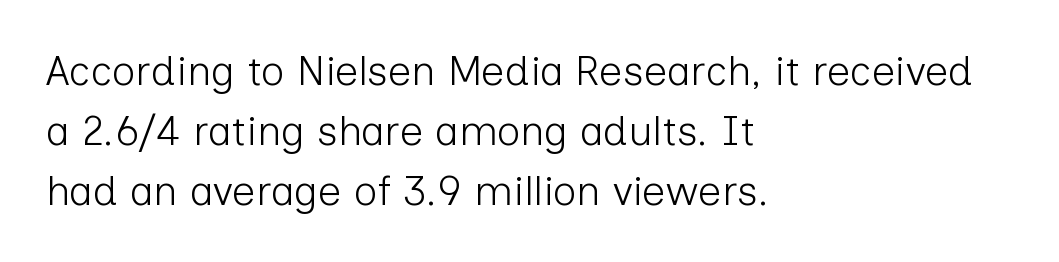
The image shows 41 px light sans-serif type, upright; set left-aligned, normal line spacing (1.46x), normal letter spacing, not underlined; low stroke contrast and a medium x-height.
